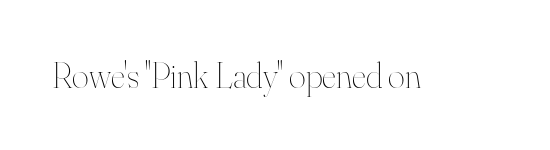
Q: Is the text bold? A: No.
Q: Is the text italic (slanted)? A: No, it is upright.
Q: Is the text underlined? A: No.
Q: Is the spacing between letters normal or unusually wide? A: Normal.
Q: Width (condensed, normal, or wide)? A: Normal.
Q: Stroke contrast? A: High.
Q: x-height? A: Small.
Q: Monospaced? A: No.
